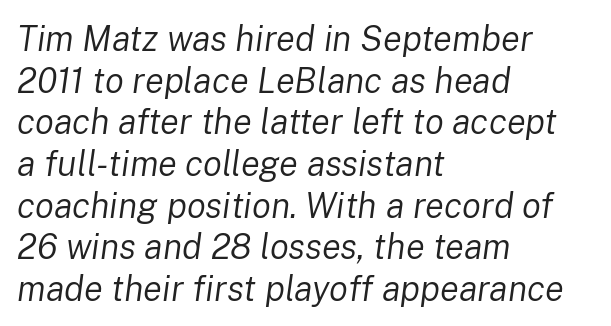
This sample uses an oblique cut, with every glyph tilted off the vertical. The zone under the glyphs is completely vacant. Note the varied advance widths — an 'i' is clearly narrower than an 'm'. The type is set solid horizontally, with unmodified tracking. Is the type heavy? It reads as light-to-regular instead.
